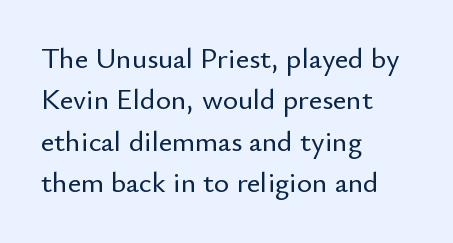
Q: Is the text italic (slanted)? A: No, it is upright.
Q: Is the typeface a serif or a sans-serif typeface? A: Sans-serif.
Q: Is the text underlined? A: No.
Q: How is the paragraph aligned? A: Left-aligned.
Q: Is the spacing between letters normal or unusually wide? A: Normal.
Q: Is the spacing between lines tight, normal or loose? A: Normal.
Q: Width (condensed, normal, or wide)? A: Normal.
Q: Stroke contrast? A: Low.
Q: x-height? A: Small.
Q: Monospaced? A: No.
